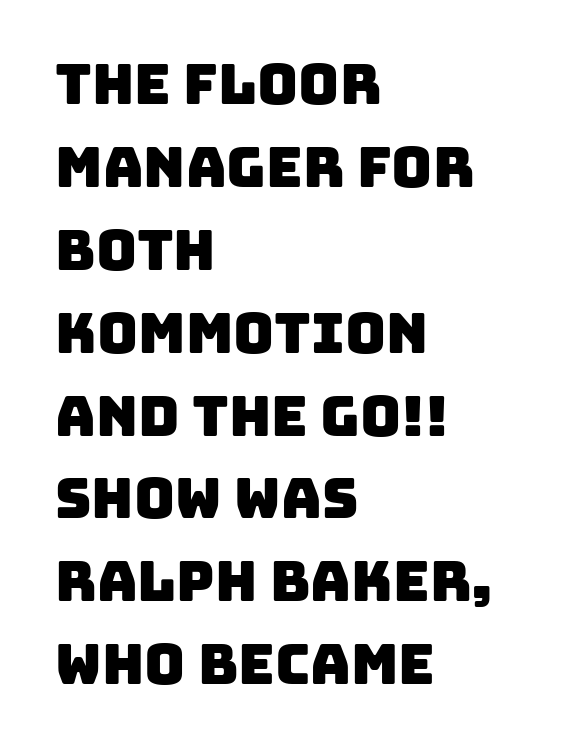
Q: Is the typeface a serif or a sans-serif typeface? A: Sans-serif.
Q: Is the text underlined? A: No.
Q: How is the paragraph aligned? A: Left-aligned.
Q: Is the spacing between letters normal or unusually wide? A: Normal.
Q: Is the spacing between lines tight, normal or loose? A: Normal.
Q: Width (condensed, normal, or wide)? A: Normal.
Q: Stroke contrast? A: Low.
Q: x-height? A: Large.
Q: Monospaced? A: No.
